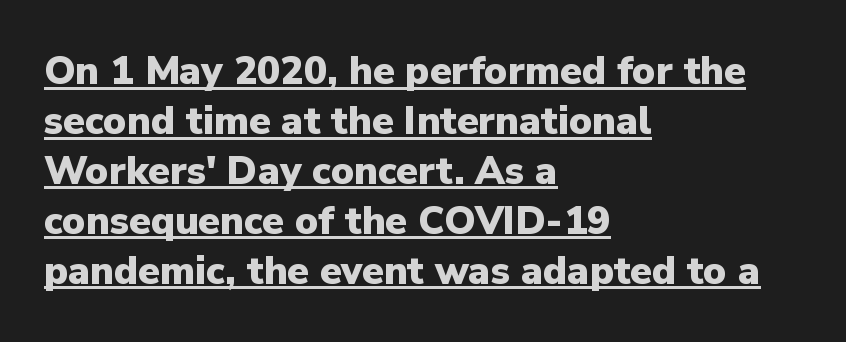
{"serif": "no", "italic": "no", "bold": "yes", "weight": "heavy", "width": "normal", "stroke_contrast": "low", "x_height": "medium", "monospaced": "no", "underline": "yes", "align": "left", "line_spacing": "normal", "line_spacing_ratio": 1.28, "letter_spacing": "normal", "letter_spacing_em": 0.0, "glyph_px": 39}
